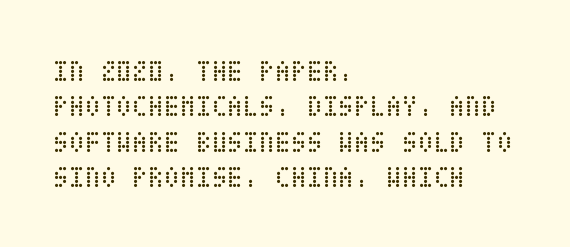
Q: Is the text bold? A: No.
Q: Is the text italic (slanted)? A: No, it is upright.
Q: Is the text underlined? A: No.
Q: How is the paragraph aligned? A: Left-aligned.
Q: Is the spacing between letters normal or unusually wide? A: Normal.
Q: Width (condensed, normal, or wide)? A: Condensed.
Q: Stroke contrast? A: Low.
Q: x-height? A: Large.
